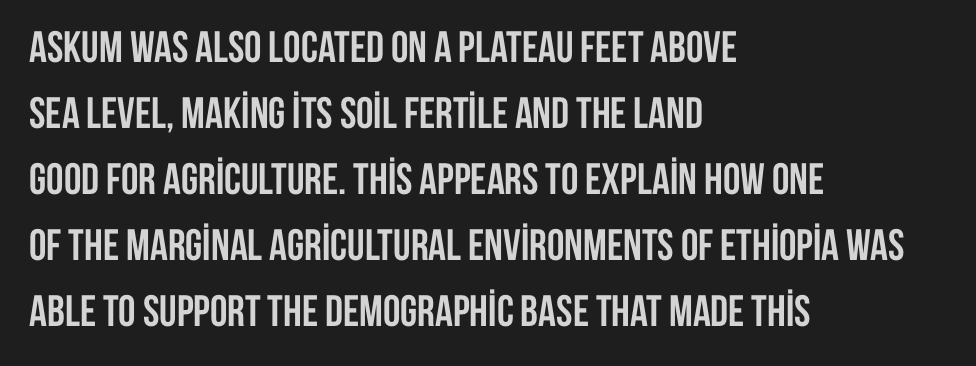
Q: Is the text bold? A: Yes.
Q: Is the text italic (slanted)? A: No, it is upright.
Q: Is the typeface a serif or a sans-serif typeface? A: Sans-serif.
Q: Is the text underlined? A: No.
Q: How is the paragraph aligned? A: Left-aligned.
Q: Is the spacing between letters normal or unusually wide? A: Normal.
Q: Is the spacing between lines tight, normal or loose? A: Normal.
Q: Width (condensed, normal, or wide)? A: Condensed.
Q: Stroke contrast? A: Low.
Q: x-height? A: Large.
Q: Monospaced? A: No.
